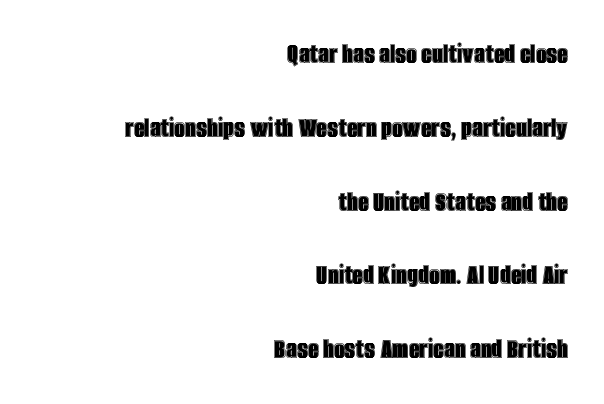
The image shows 30 px condensed type, upright; set right-aligned, loose line spacing (2.46x), normal letter spacing, not underlined; a large x-height.
